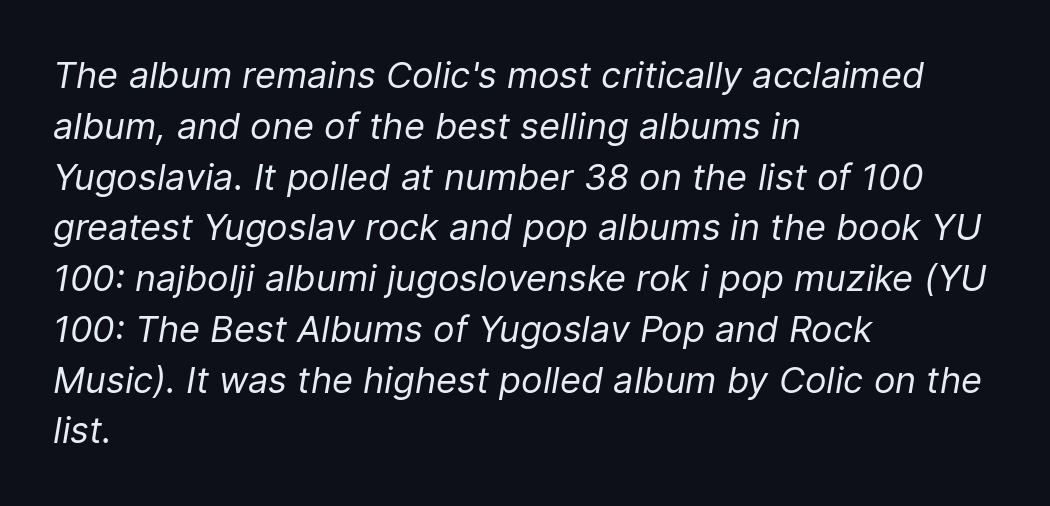
{"italic": "yes", "lean": "right", "slant_degrees": 9, "bold": "no", "weight": "regular", "width": "normal", "stroke_contrast": "low", "x_height": "medium", "monospaced": "no", "underline": "no", "align": "left", "line_spacing": "normal", "line_spacing_ratio": 1.41, "letter_spacing": "normal", "letter_spacing_em": 0.0, "glyph_px": 36}
